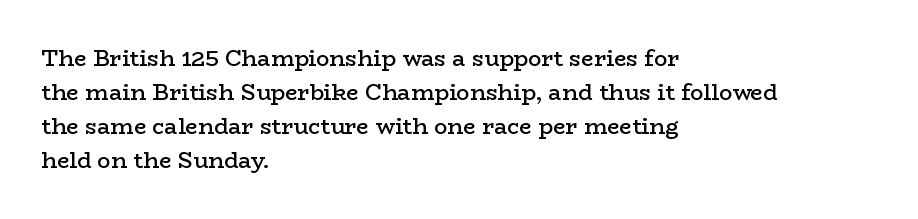
Notice how the stems are strictly vertical — no italics here. The passage shown has conventional tracking throughout. As a designer I'd log this as weight 600, semibold. Line beginnings align vertically; line endings do not.
